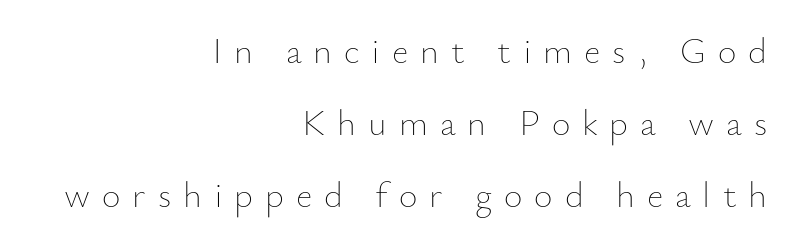
The image shows 36 px thin type, upright; set right-aligned, loose line spacing (2.0x), unusually wide letter spacing (+0.33 em), not underlined; low stroke contrast and a small x-height.
